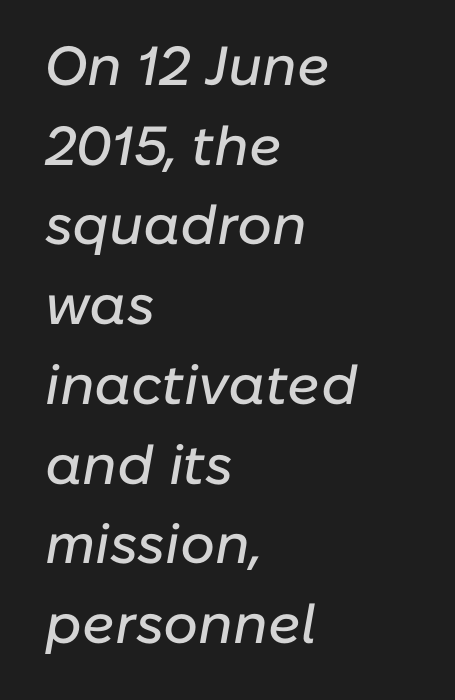
The text carries the slant typical of an italic or oblique font. If you measured baseline to baseline, you'd find a middling distance. Plain, unruled lines of type. The gaps between neighbouring characters are ordinary and unremarkable. Left-aligned paragraph, ragged on the right.
